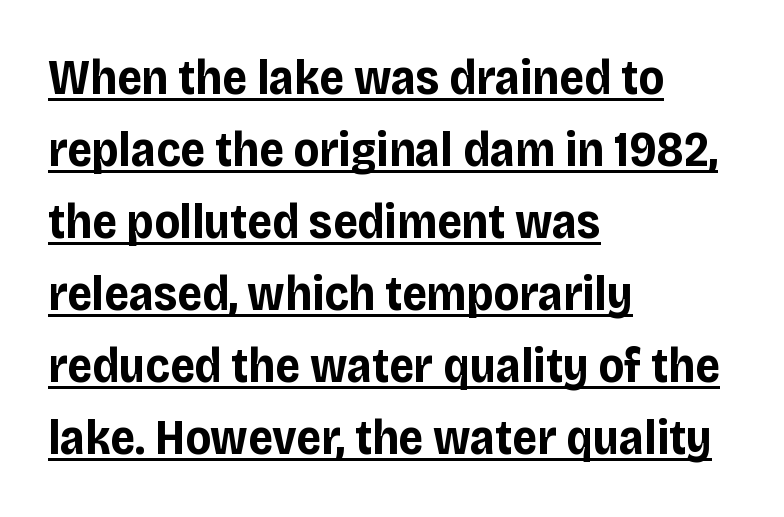
Q: Is the text bold? A: Yes.
Q: Is the text italic (slanted)? A: No, it is upright.
Q: Is the typeface a serif or a sans-serif typeface? A: Sans-serif.
Q: Is the text underlined? A: Yes.
Q: How is the paragraph aligned? A: Left-aligned.
Q: Is the spacing between letters normal or unusually wide? A: Normal.
Q: Is the spacing between lines tight, normal or loose? A: Normal.
Q: Width (condensed, normal, or wide)? A: Normal.
Q: Stroke contrast? A: Low.
Q: x-height? A: Large.
Q: Monospaced? A: No.
